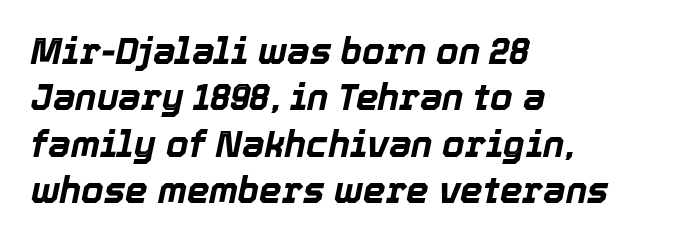
Words float on clear page, feet unadorned. Strokes here are thick enough to call this a true bold. The letters advance in unequal steps, a hallmark of proportional type. This sample uses an oblique cut, with every glyph tilted off the vertical. Leftover space on each line is placed entirely after the last word. The line texture is even and compact thanks to regular tracking.
